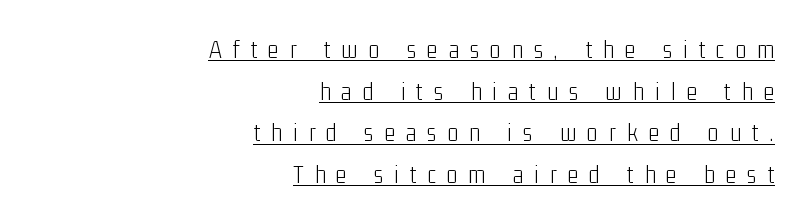
{"italic": "no", "bold": "no", "underline": "yes", "align": "right", "line_spacing": "normal", "line_spacing_ratio": 1.67, "letter_spacing": "wide", "letter_spacing_em": 0.45, "glyph_px": 25}
